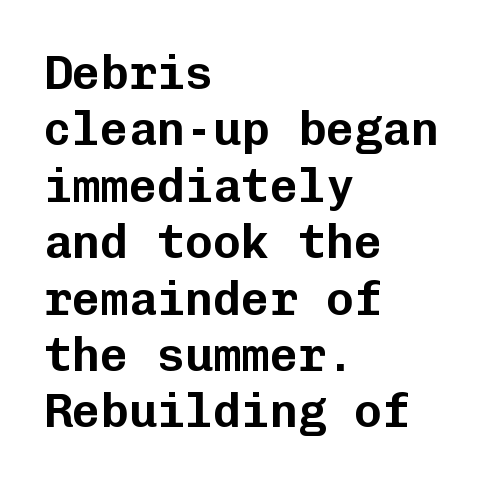
The image shows 47 px sans-serif type, upright, monospaced; set left-aligned, line spacing 1.2x, normal letter spacing, not underlined; low stroke contrast and a medium x-height.
